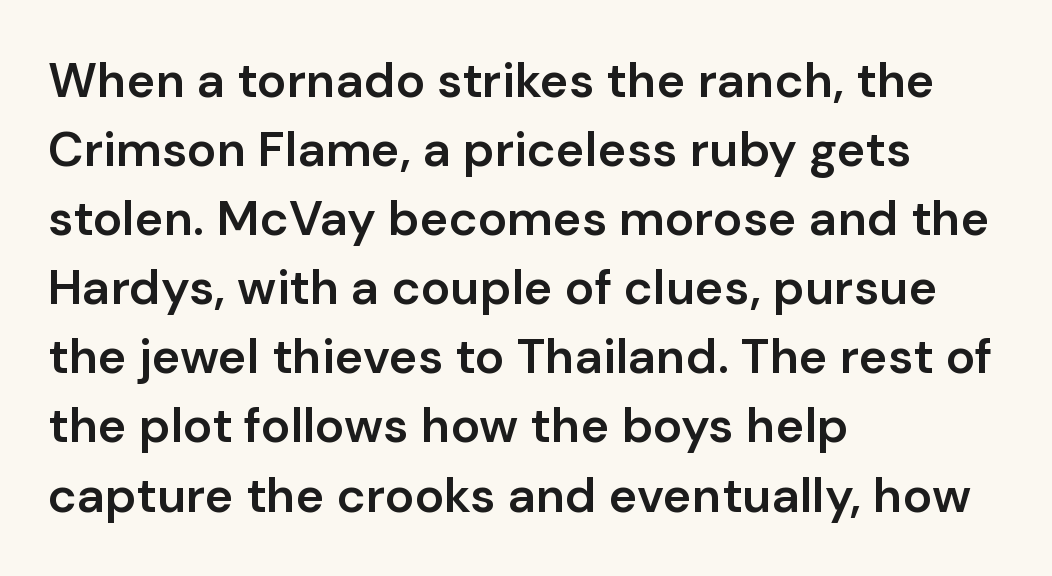
The passage is arranged the way most books set body copy — flush left. Rows of type keep a routine distance in the vertical direction. Notice how the stems are strictly vertical — no italics here. Clear beneath every line of the passage.
